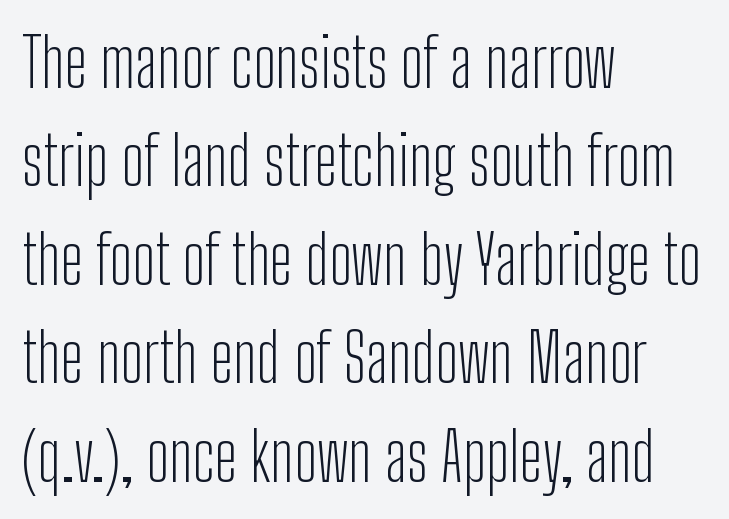
Q: Is the text bold? A: No.
Q: Is the text italic (slanted)? A: No, it is upright.
Q: Is the typeface a serif or a sans-serif typeface? A: Sans-serif.
Q: Is the text underlined? A: No.
Q: How is the paragraph aligned? A: Left-aligned.
Q: Is the spacing between letters normal or unusually wide? A: Normal.
Q: Is the spacing between lines tight, normal or loose? A: Normal.
Q: Width (condensed, normal, or wide)? A: Condensed.
Q: Stroke contrast? A: Low.
Q: x-height? A: Medium.
Q: Monospaced? A: No.
